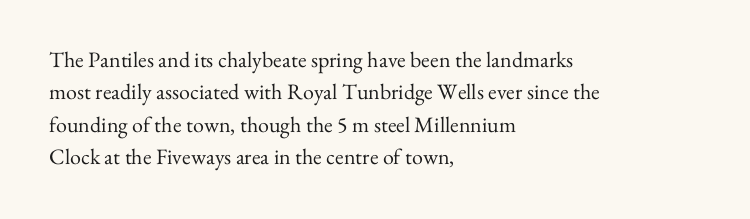
{"italic": "no", "bold": "no", "underline": "no", "align": "left", "line_spacing": "normal", "line_spacing_ratio": 1.47, "letter_spacing": "normal", "letter_spacing_em": 0.0, "glyph_px": 22}
